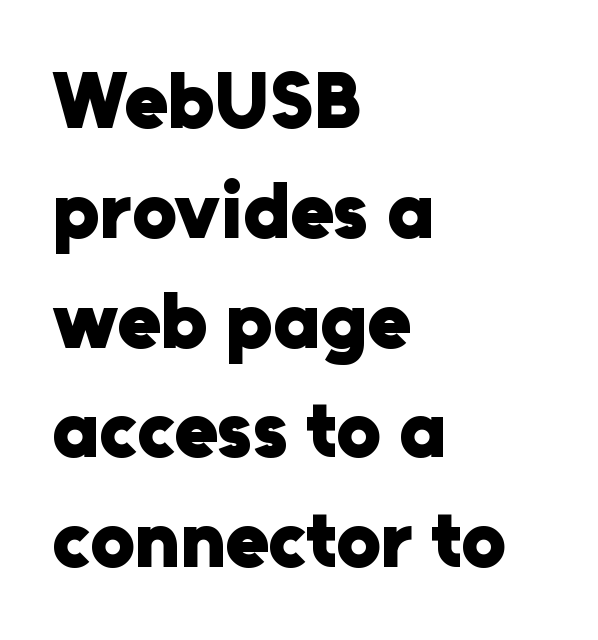
In terms of weight, the rendering is a true, heavy bold. This rendering uses left alignment, leaving the right contour irregular. The area under the type is left untouched. The typography opts for an upright posture over an oblique one. Observe the absence of serifs on each vertical stroke in this sample.
